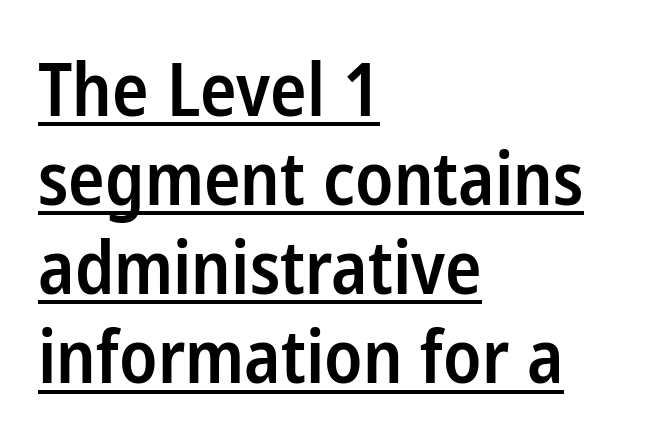
Q: Is the text bold? A: Semi-bold.
Q: Is the text italic (slanted)? A: No, it is upright.
Q: Is the typeface a serif or a sans-serif typeface? A: Sans-serif.
Q: Is the text underlined? A: Yes.
Q: How is the paragraph aligned? A: Left-aligned.
Q: Is the spacing between letters normal or unusually wide? A: Normal.
Q: Width (condensed, normal, or wide)? A: Condensed.
Q: Stroke contrast? A: Low.
Q: x-height? A: Medium.
Q: Monospaced? A: No.
